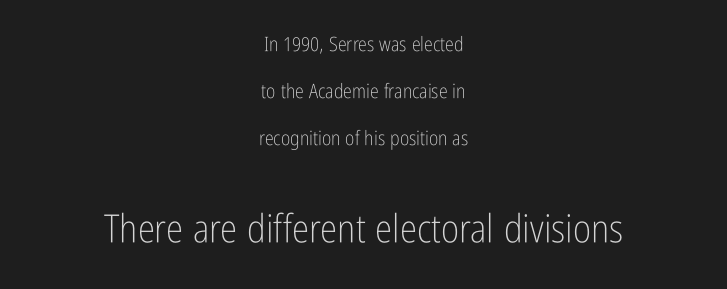
A typesetter would call this proportional, since set widths differ per character. A quiet, ordinary-to-light weight characterises the typeface. The composition opens small and finishes big. Every row of glyphs is offset so its center matches the block's center. In terms of posture, this sample is upright. The designer went with a sans here, leaving each stem footless.
